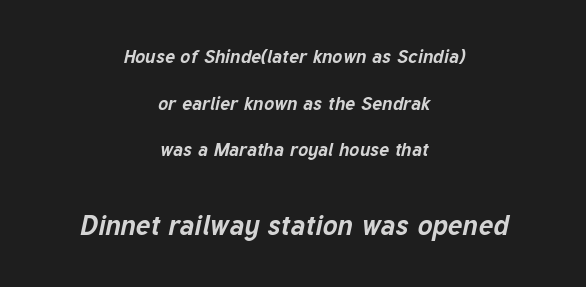
Q: Is the text bold? A: Yes.
Q: Is the text italic (slanted)? A: Yes, it leans right by about 12 degrees.
Q: Is the text underlined? A: No.
Q: How is the paragraph aligned? A: Centered.
Q: Is the spacing between letters normal or unusually wide? A: Normal.
Q: Is the spacing between lines tight, normal or loose? A: Loose.
Q: Which block of text is set in a larger size, the first (top) or the second (bottom)? A: The second (bottom) one.
Q: Width (condensed, normal, or wide)? A: Normal.
Q: Stroke contrast? A: Low.
Q: x-height? A: Medium.
Q: Monospaced? A: No.
